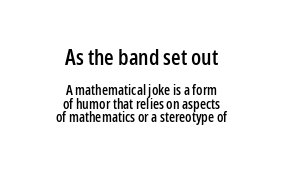
The image shows 22 px text type, upright; set centered, tight line spacing (0.97x), normal letter spacing, not underlined; the first (top) block is 1.57x larger.
